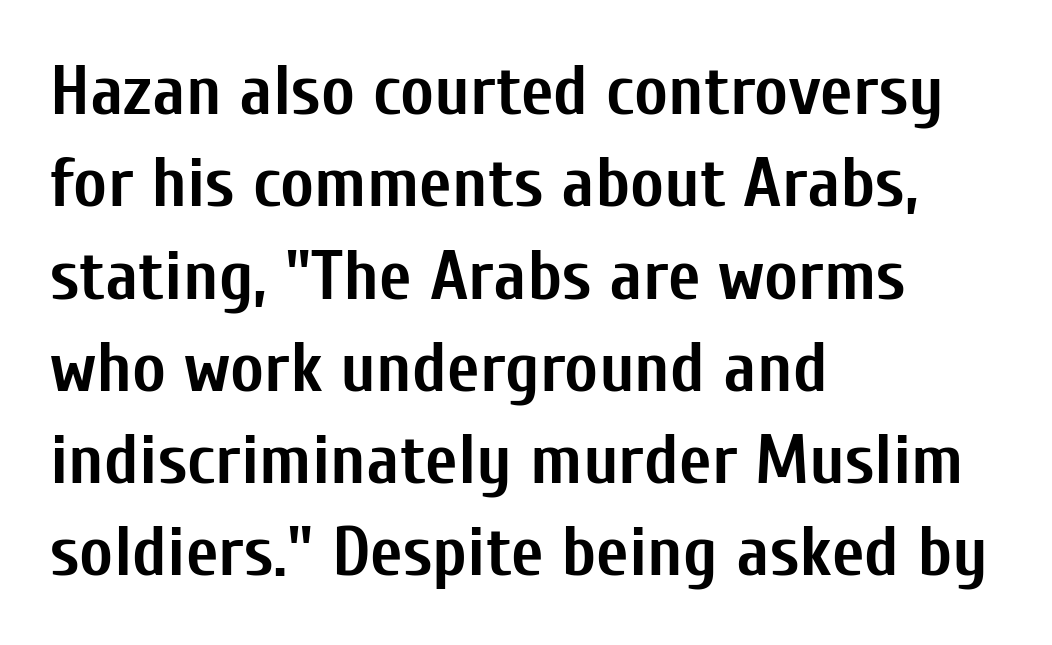
{"serif": "no", "italic": "no", "bold": "yes", "weight": "semibold", "width": "condensed", "stroke_contrast": "low", "x_height": "medium", "monospaced": "no", "underline": "no", "align": "left", "line_spacing": "normal", "line_spacing_ratio": 1.3, "letter_spacing": "normal", "letter_spacing_em": 0.0, "glyph_px": 71}
